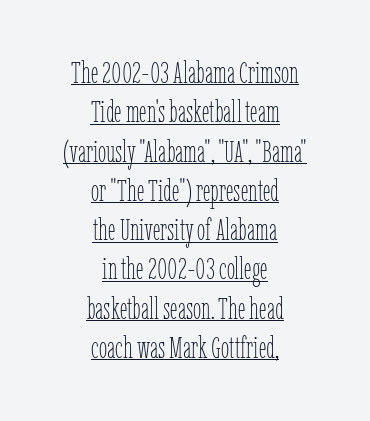
Tracking value appears to be zero — textbook default spacing. The typography opts for an upright posture over an oblique one. A typesetter would call this leading conventional body-copy spacing. These lines are rendered in a variable-pitch font. Ink coverage per letter is moderate at most. Reading down the block, each line starts at a different indent, mirrored at its end.
